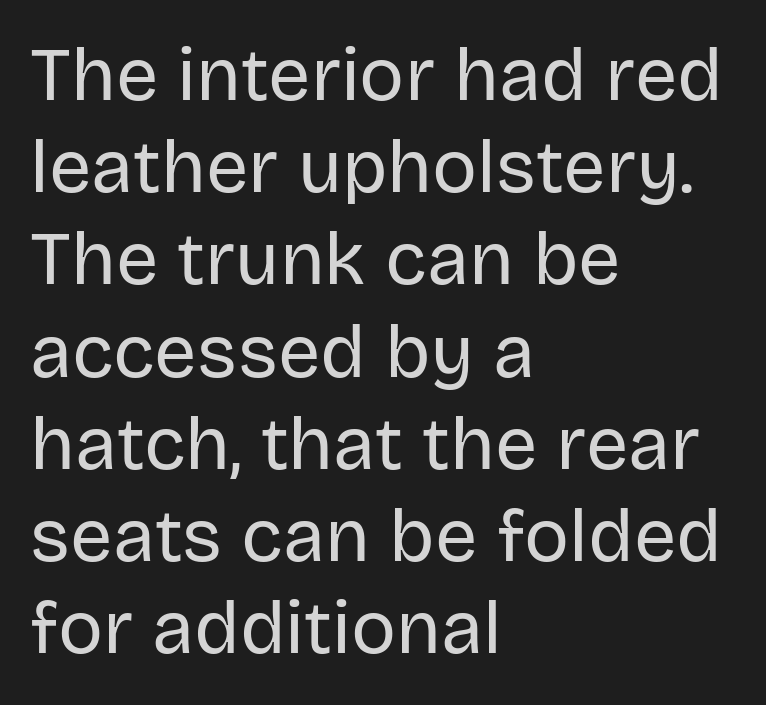
Q: Is the text bold? A: No.
Q: Is the text italic (slanted)? A: No, it is upright.
Q: Is the typeface a serif or a sans-serif typeface? A: Sans-serif.
Q: Is the text underlined? A: No.
Q: How is the paragraph aligned? A: Left-aligned.
Q: Is the spacing between letters normal or unusually wide? A: Normal.
Q: Width (condensed, normal, or wide)? A: Normal.
Q: Stroke contrast? A: Low.
Q: x-height? A: Large.
Q: Monospaced? A: No.
